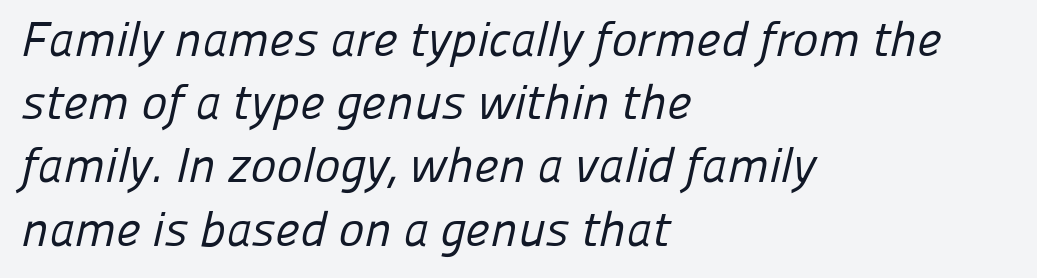
The image shows 49 px regular-weight sans-serif type; set left-aligned, normal line spacing (1.29x), normal letter spacing, not underlined; low stroke contrast and a medium x-height.
